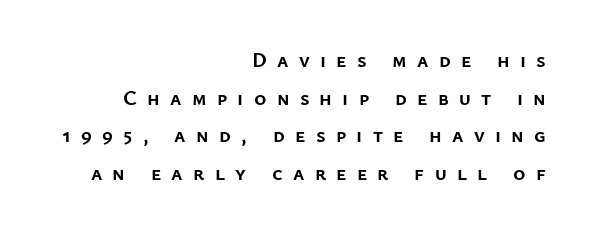
Q: Is the text bold? A: Yes.
Q: Is the text italic (slanted)? A: No, it is upright.
Q: Is the text underlined? A: No.
Q: How is the paragraph aligned? A: Right-aligned.
Q: Is the spacing between letters normal or unusually wide? A: Unusually wide.
